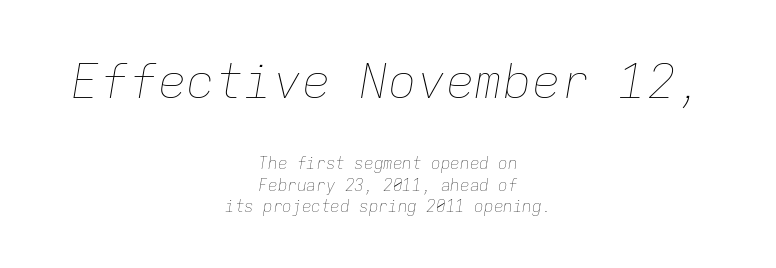
Descender tails drop into unmarked territory. This sample uses plain, unmodified letter spacing. The typesetter chose a symmetrical, centered arrangement here. This is oblique type, the kind used for emphasis or titles. You could count columns in this text — the font is strictly monospaced.
